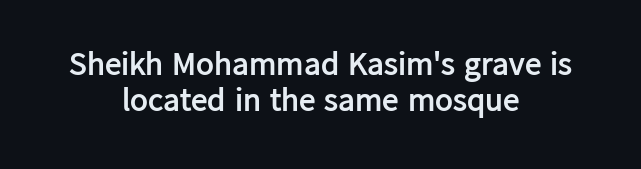
{"serif": "no", "italic": "no", "bold": "yes", "weight": "semibold", "width": "normal", "stroke_contrast": "low", "x_height": "medium", "monospaced": "no", "underline": "no", "align": "center", "line_spacing": "tight", "line_spacing_ratio": 1.08, "letter_spacing": "normal", "letter_spacing_em": 0.0, "glyph_px": 33}
